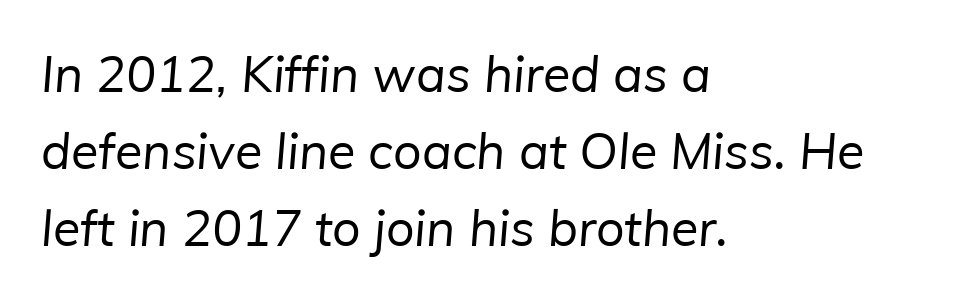
The horizontal fit of the characters is conventional and even. Caption: multi-line text, flush left, ragged right. Weight: regular or lighter. You can tell from the bare stems that sans-serif type was used.
